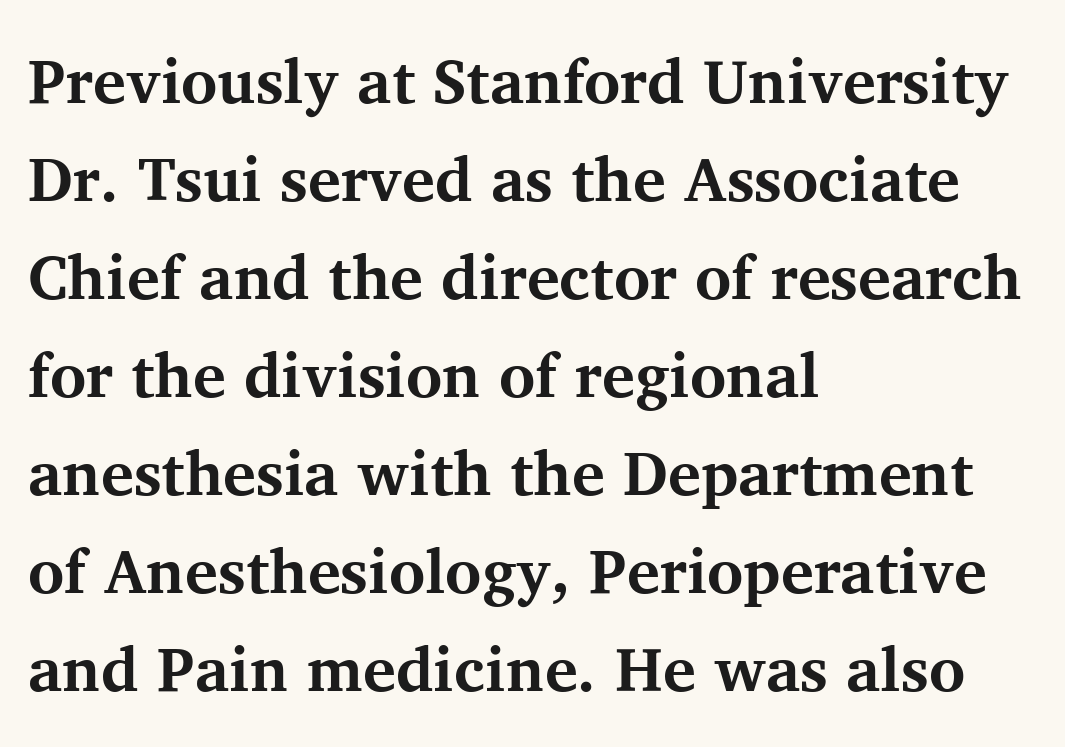
Q: Is the text bold? A: Yes.
Q: Is the text italic (slanted)? A: No, it is upright.
Q: Is the typeface a serif or a sans-serif typeface? A: Serif.
Q: Is the text underlined? A: No.
Q: How is the paragraph aligned? A: Left-aligned.
Q: Is the spacing between letters normal or unusually wide? A: Normal.
Q: Is the spacing between lines tight, normal or loose? A: Normal.
Q: Width (condensed, normal, or wide)? A: Normal.
Q: Stroke contrast? A: Medium.
Q: x-height? A: Medium.
Q: Monospaced? A: No.
